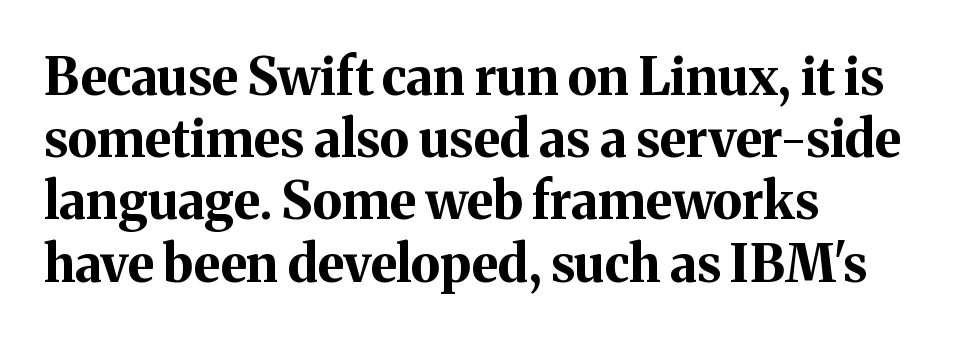
Is the type bold? Yes — the strokes are clearly thick and heavy. Plain, unruled lines of type. Proportional: the letters do not fall into vertical columns. These lines stack with their left ends in a neat column.
